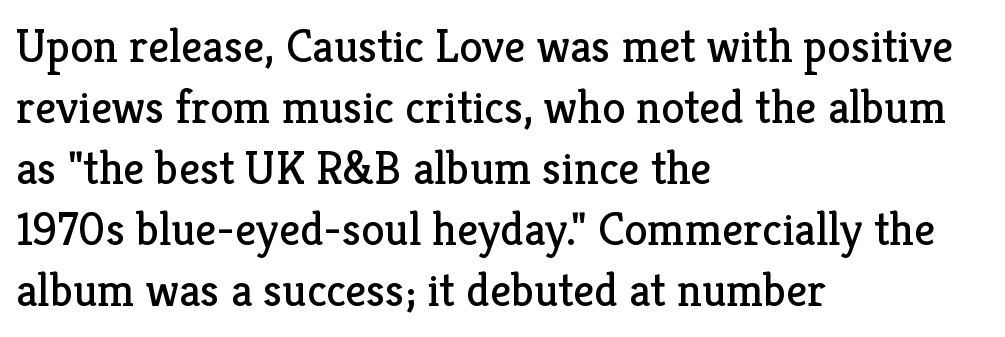
Regarding serifs, this sample has them. Does extra space separate the letters? No, they use regular spacing. Here the designer chose a conventional face with non-uniform glyph widths. Heft: none added — not bold. The strip under each line holds only bare page.
